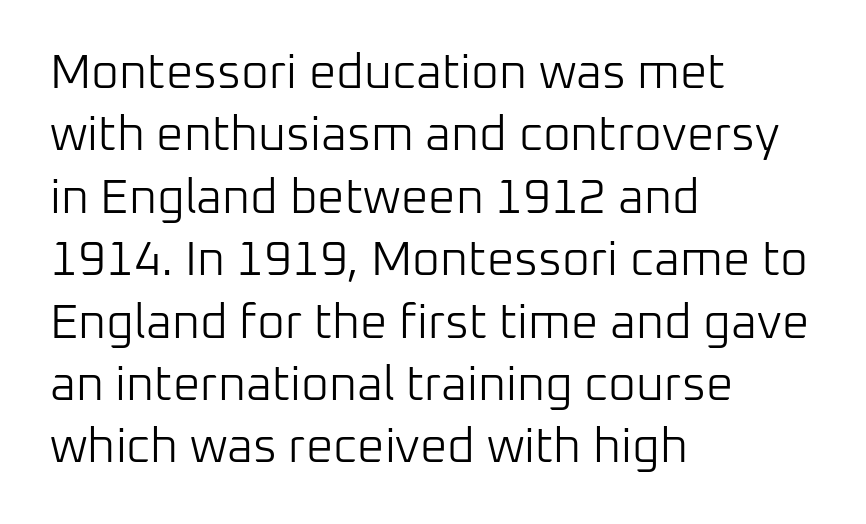
Q: Is the text bold? A: No.
Q: Is the text italic (slanted)? A: No, it is upright.
Q: Is the typeface a serif or a sans-serif typeface? A: Sans-serif.
Q: Is the text underlined? A: No.
Q: How is the paragraph aligned? A: Left-aligned.
Q: Is the spacing between letters normal or unusually wide? A: Normal.
Q: Is the spacing between lines tight, normal or loose? A: Normal.
Q: Width (condensed, normal, or wide)? A: Normal.
Q: Stroke contrast? A: Low.
Q: x-height? A: Medium.
Q: Monospaced? A: No.
